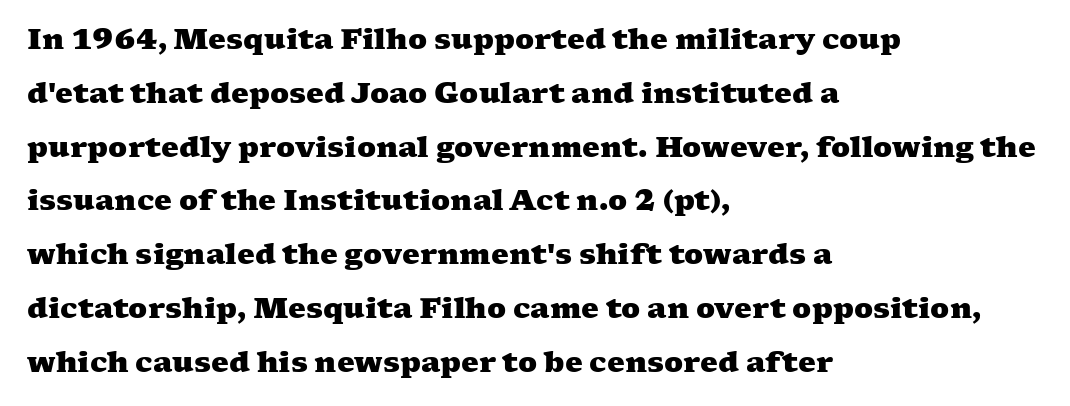
The image shows 28 px heavy, wide serif type; set left-aligned, loose line spacing (1.92x), normal letter spacing, not underlined; medium stroke contrast and a medium x-height.
